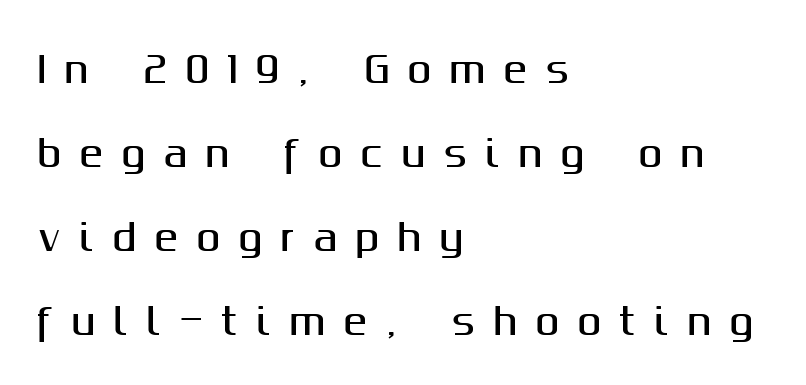
Q: Is the text italic (slanted)? A: No, it is upright.
Q: Is the typeface a serif or a sans-serif typeface? A: Sans-serif.
Q: Is the text underlined? A: No.
Q: How is the paragraph aligned? A: Left-aligned.
Q: Is the spacing between letters normal or unusually wide? A: Unusually wide.
Q: Is the spacing between lines tight, normal or loose? A: Loose.
Q: Width (condensed, normal, or wide)? A: Normal.
Q: Stroke contrast? A: Medium.
Q: x-height? A: Medium.
Q: Monospaced? A: No.
